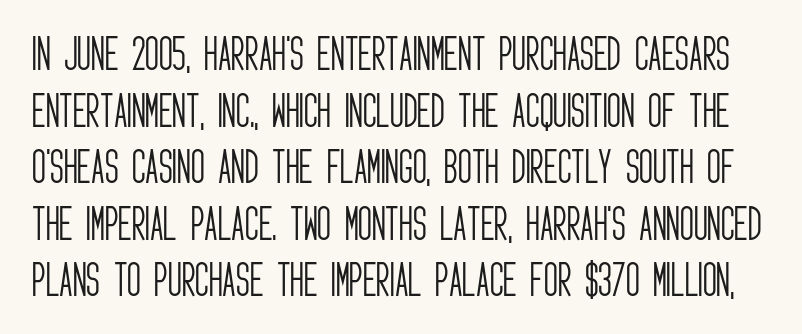
Compared with typical body copy, the letter spacing here is the same. The rows are spaced the way most documents space them. You can tell it's not italic because the verticals are truly vertical. The typeface has the unassuming heft of standard copy or less. Is this a sans? Yes — the strokes have no serifs.
